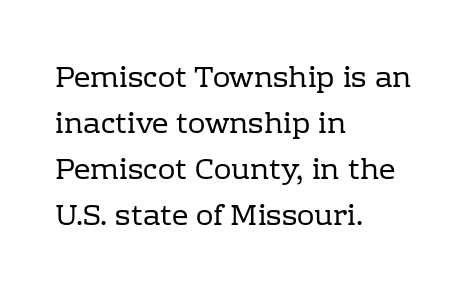
The image shows 29 px regular-weight serif type, upright; set left-aligned, normal line spacing (1.59x), normal letter spacing, not underlined; low stroke contrast and a medium x-height.
